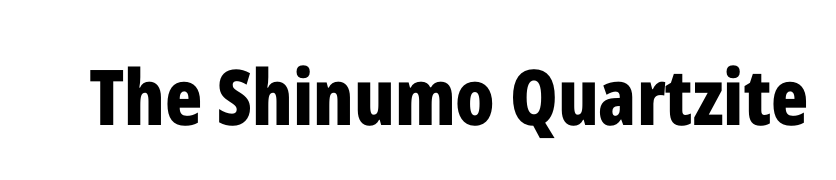
The characters look thick and weighty, a clear bold. Descenders hang freely into open space. Observe the absence of serifs on each vertical stroke in this sample. Compared with typical body copy, the letter spacing here is the same.
